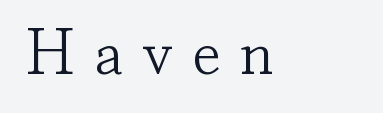
These lines are composed in type with serifs. Is the letter spacing exaggerated? Yes — the characters are pushed far apart. Upright lettering throughout. The passage is arranged the way most books set body copy — flush left. Glance below the letters and you will spot only blank space.
